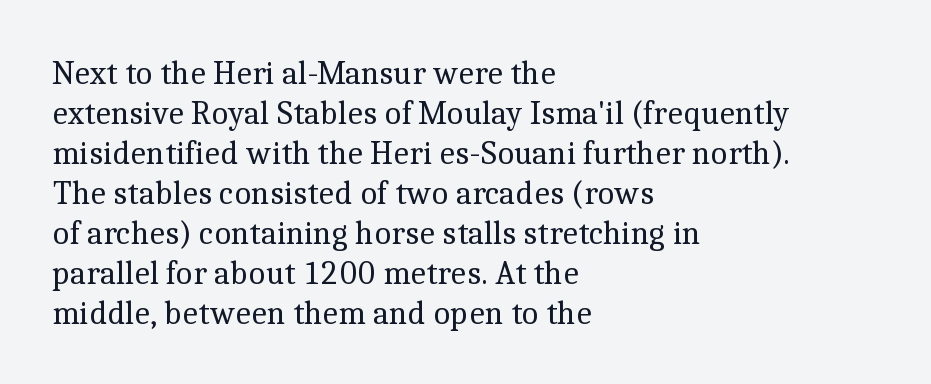
Each letter keeps its own natural width here, so spacing adapts to shape. Stroke terminals: seriffed. On a weight scale, this lands at 450 or below. Notice how the stems are strictly vertical — no italics here. Every row of glyphs begins at an identical x-position on the left.
